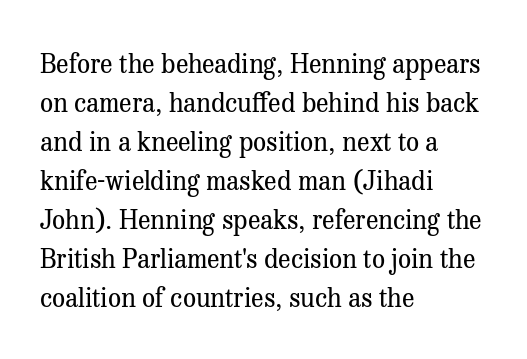
Each new line begins a customary step beneath the previous one. Students, note that the glyphs here touch the page at normal intervals. Letters rest on an invisible, unmarked baseline. Posture: upright roman.
